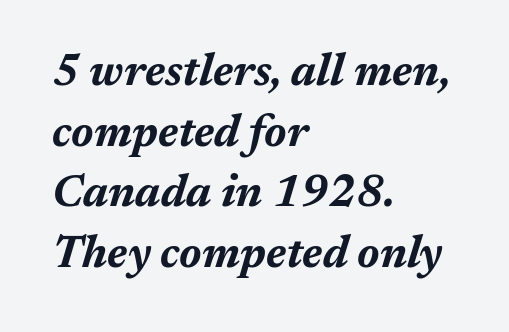
The image shows 44 px bold type, italic (leaning right); set left-aligned, normal line spacing (1.38x), normal letter spacing, not underlined; medium stroke contrast and a medium x-height.
